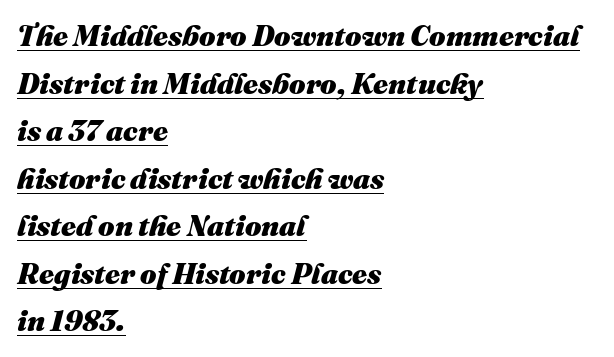
This rendering uses left alignment, leaving the right contour irregular. The rendering keeps characters at their native spacing. These lines carry a lot of weight — the face is fully bold. Yep, that's italic — everything's leaning. The glyphs are accompanied by a horizontal stroke just below them. The face used here is proportionally spaced, like ordinary book or web type.
